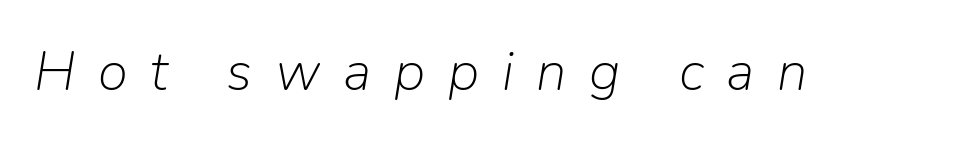
The image shows 55 px light type, italic (leaning right); set unusually wide letter spacing (+0.41 em), not underlined; low stroke contrast and a medium x-height.
